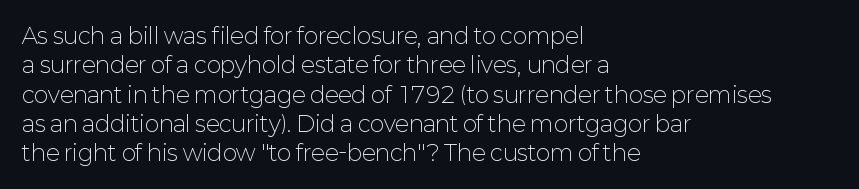
Caption: face not bold, strokes unweighted. Whoever set this chose a conventional vertical rhythm. This sample uses plain, unmodified letter spacing. The lettering stays uniformly vertical, giving the passage a roman look. Rule under the text: the space is simply empty.
